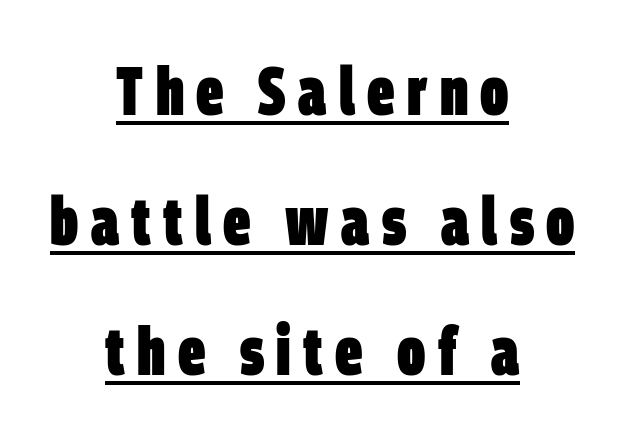
The paragraph has two soft edges and a firm central axis. Thick stems and heavy bowls — unmistakably bold. Honestly, the underline is the first thing you notice here. One glance says open: line gaps are wider than usual. The face used here is proportionally spaced, like ordinary book or web type. The text was rendered using a sans face with plain stroke endings.
